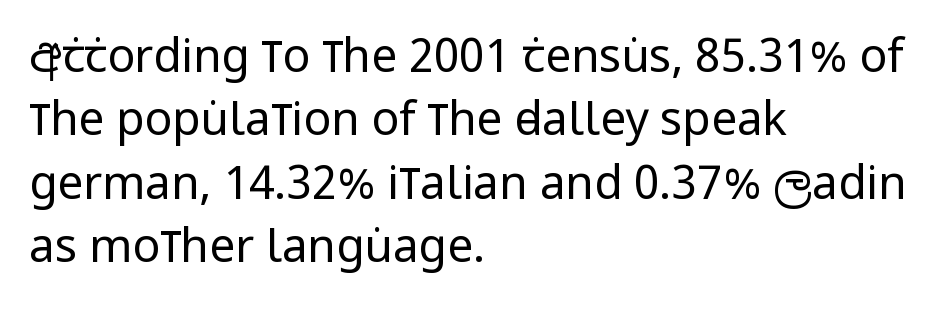
The image shows 46 px regular-weight, condensed sans-serif type, upright; set left-aligned, normal line spacing (1.38x), normal letter spacing, not underlined; low stroke contrast and a large x-height.
